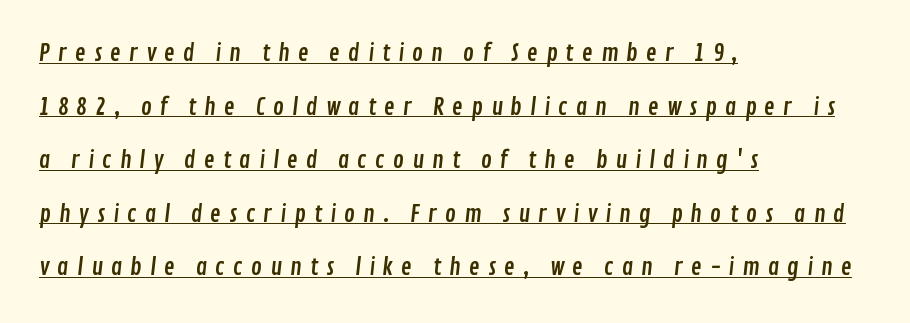
{"underline": "yes", "align": "left", "line_spacing": "loose", "line_spacing_ratio": 2.33, "letter_spacing": "wide", "letter_spacing_em": 0.34, "glyph_px": 23}
